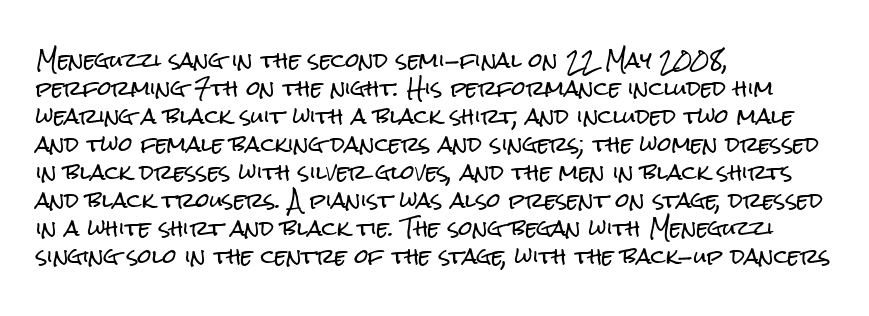
Q: Is the text italic (slanted)? A: No, it is upright.
Q: Is the text underlined? A: No.
Q: How is the paragraph aligned? A: Left-aligned.
Q: Is the spacing between letters normal or unusually wide? A: Normal.
Q: Is the spacing between lines tight, normal or loose? A: Normal.
